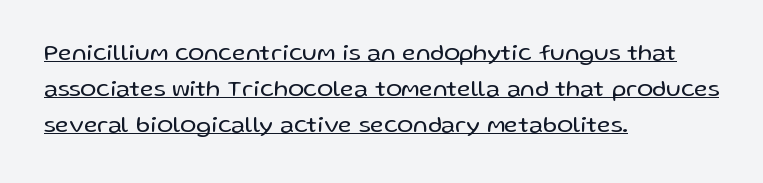
{"italic": "no", "bold": "no", "underline": "yes", "align": "left", "line_spacing": "normal", "line_spacing_ratio": 1.51, "letter_spacing": "normal", "letter_spacing_em": 0.0, "glyph_px": 24}
